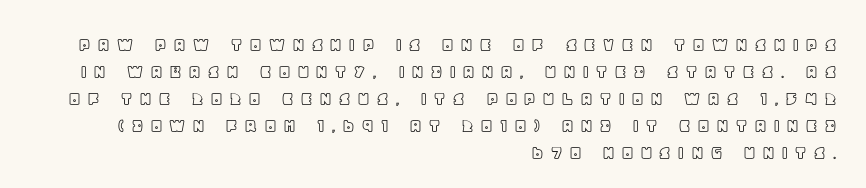
Line endings align vertically; line beginnings do not. Quick note: underline off. Here the glyphs are tracked loosely, breaking word shapes into spaced letters. Regular leading. Do the letters lean? They stand straight.
